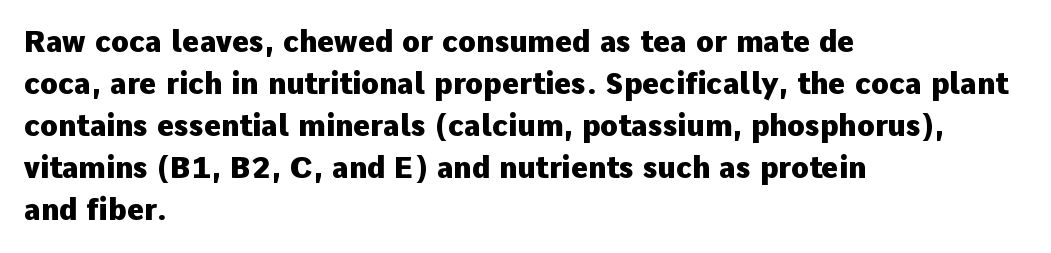
The image shows 29 px heavy sans-serif type, upright; set left-aligned, normal line spacing (1.45x), normal letter spacing, not underlined; low stroke contrast and a medium x-height.
